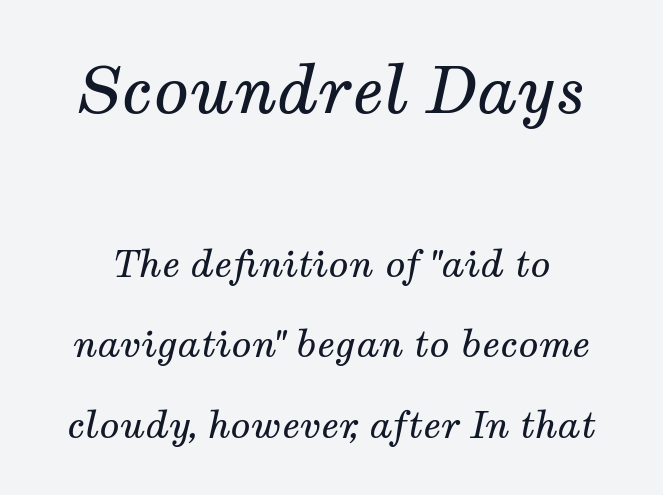
Q: Is the text bold? A: No.
Q: Is the text italic (slanted)? A: Yes, it leans right by about 12 degrees.
Q: Is the typeface a serif or a sans-serif typeface? A: Serif.
Q: Is the text underlined? A: No.
Q: Is the spacing between letters normal or unusually wide? A: Normal.
Q: Is the spacing between lines tight, normal or loose? A: Loose.
Q: Which block of text is set in a larger size, the first (top) or the second (bottom)? A: The first (top) one.
Q: Width (condensed, normal, or wide)? A: Normal.
Q: Stroke contrast? A: Medium.
Q: x-height? A: Medium.
Q: Monospaced? A: No.
